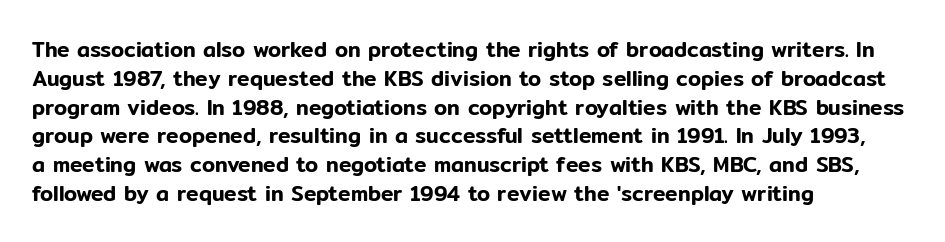
{"italic": "no", "underline": "no", "align": "left", "line_spacing": "normal", "line_spacing_ratio": 1.37, "letter_spacing": "normal", "letter_spacing_em": 0.0, "glyph_px": 21}
